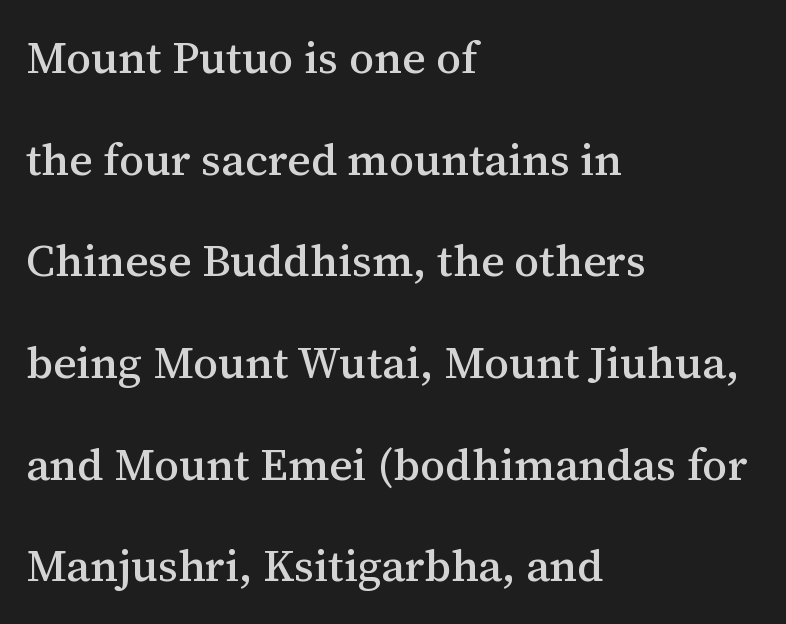
The image shows 45 px serif type, upright; set left-aligned, loose line spacing (2.26x), normal letter spacing, not underlined; medium stroke contrast and a medium x-height.
